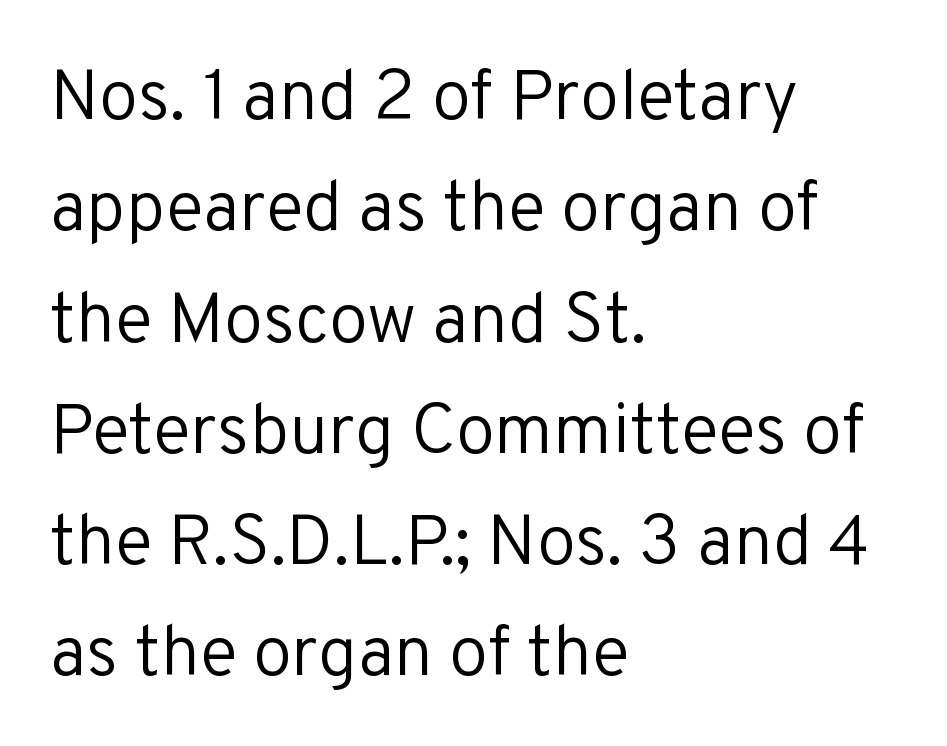
Vertical strokes here are truly vertical. Here the glyphs are tracked normally, forming tight word shapes. Rows of type keep a routine distance in the vertical direction. Stem width sits at or under what a default text font uses.
